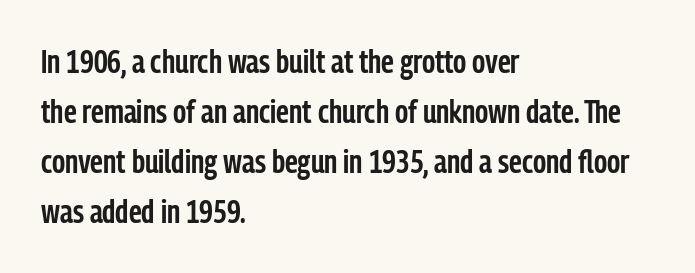
The image shows 33 px semibold, condensed sans-serif type, upright; set left-aligned, normal line spacing (1.52x), normal letter spacing, not underlined; low stroke contrast and a medium x-height.
